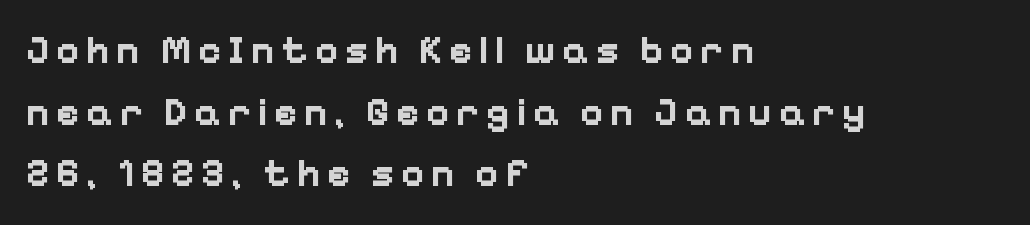
The image shows 40 px bold sans-serif type, upright; set left-aligned, normal line spacing (1.54x), not underlined; low stroke contrast and a medium x-height.
